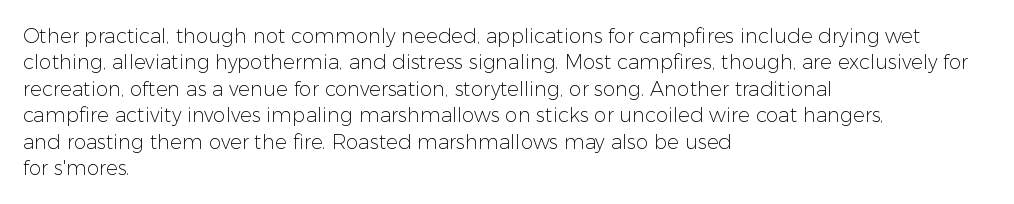
Q: Is the text bold? A: No.
Q: Is the text italic (slanted)? A: No, it is upright.
Q: Is the text underlined? A: No.
Q: How is the paragraph aligned? A: Left-aligned.
Q: Is the spacing between letters normal or unusually wide? A: Normal.
Q: Is the spacing between lines tight, normal or loose? A: Normal.
